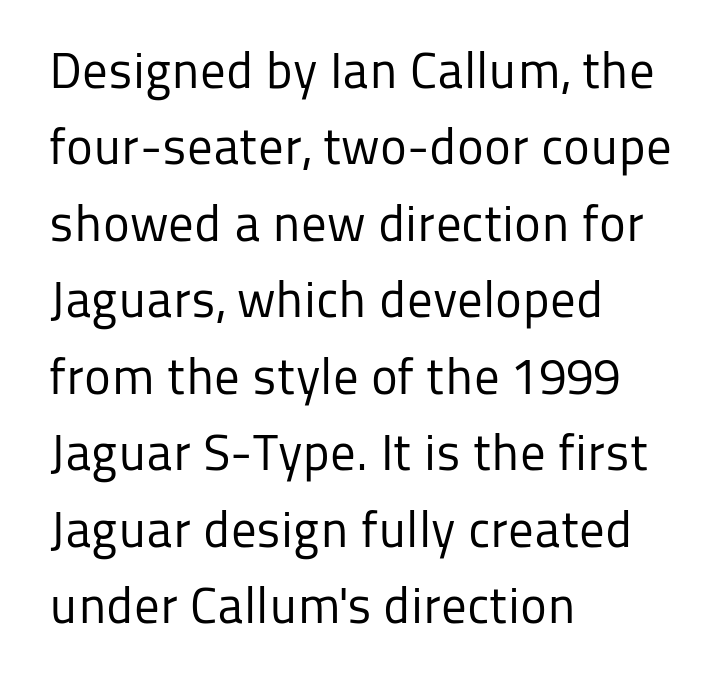
Q: Is the text bold? A: No.
Q: Is the text italic (slanted)? A: No, it is upright.
Q: Is the typeface a serif or a sans-serif typeface? A: Sans-serif.
Q: Is the text underlined? A: No.
Q: How is the paragraph aligned? A: Left-aligned.
Q: Is the spacing between letters normal or unusually wide? A: Normal.
Q: Is the spacing between lines tight, normal or loose? A: Normal.
Q: Width (condensed, normal, or wide)? A: Normal.
Q: Stroke contrast? A: Low.
Q: x-height? A: Medium.
Q: Monospaced? A: No.
